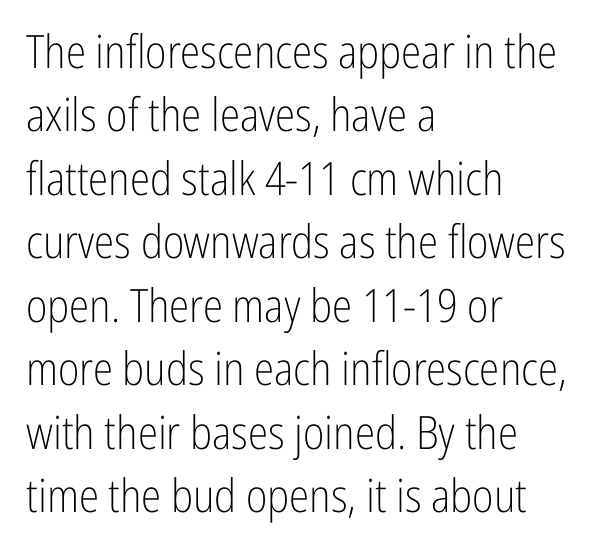
{"serif": "no", "italic": "no", "bold": "no", "weight": "light", "width": "condensed", "stroke_contrast": "low", "x_height": "medium", "monospaced": "no", "underline": "no", "align": "left", "line_spacing": "normal", "line_spacing_ratio": 1.38, "letter_spacing": "normal", "letter_spacing_em": 0.0, "glyph_px": 46}
